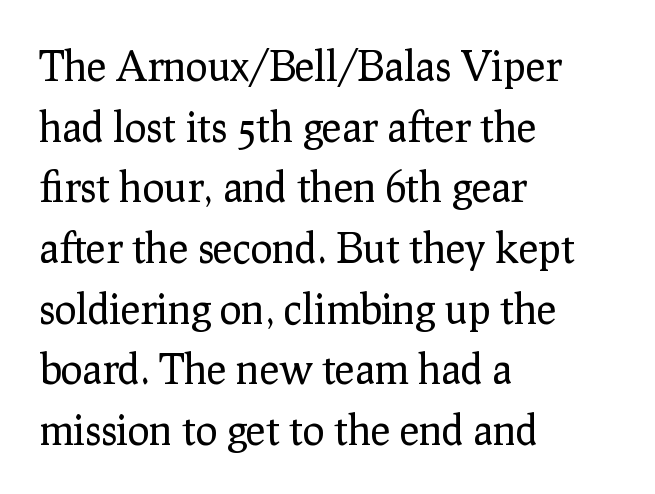
{"serif": "yes", "italic": "no", "bold": "no", "weight": "regular", "width": "normal", "stroke_contrast": "low", "x_height": "medium", "monospaced": "no", "underline": "no", "align": "left", "line_spacing": "normal", "line_spacing_ratio": 1.48, "letter_spacing": "normal", "letter_spacing_em": 0.0, "glyph_px": 41}
